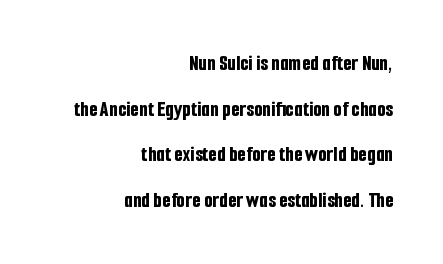
Notice how the stems are strictly vertical — no italics here. Descenders are the only things crossing below the line. The horizontal fit of the characters is conventional and even. Strokes here are thick enough to call this a true bold. Every row of glyphs terminates at an identical x-position on the right.
